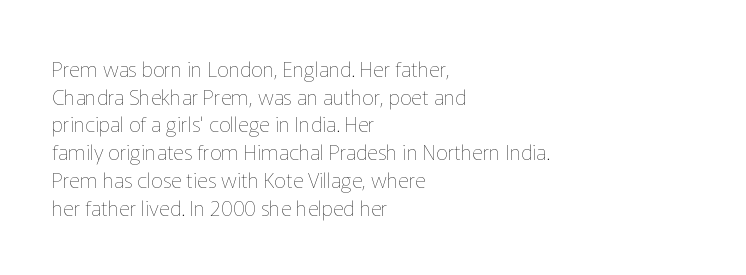
The image shows 21 px text type, upright; set left-aligned, normal line spacing (1.32x), normal letter spacing, not underlined.
